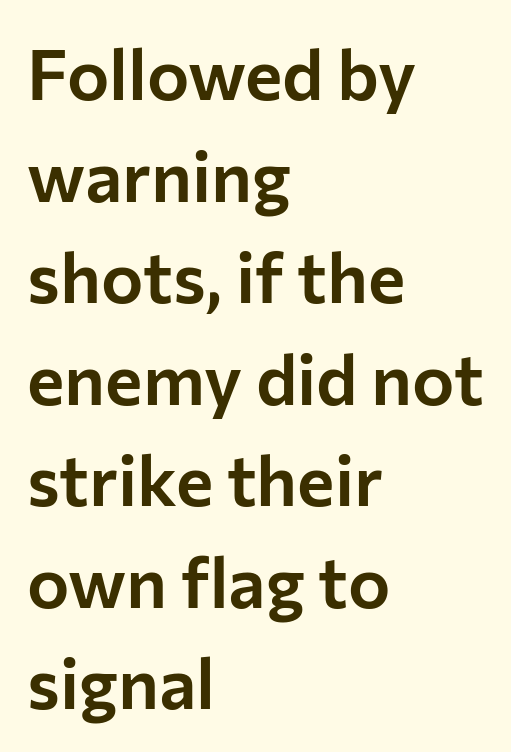
The foot of each line stays bare and open. You could not count columns in this text — the font is proportionally spaced. Style check: upright. The characters display no serif detailing; their extremities are plain. Is the letter spacing exaggerated? No — it looks like the ordinary default. Rows of type keep a routine distance in the vertical direction.
